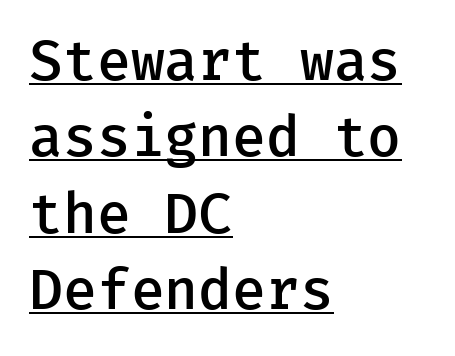
{"serif": "no", "italic": "no", "bold": "semi", "weight": "semibold", "width": "normal", "stroke_contrast": "low", "x_height": "medium", "monospaced": "yes", "underline": "yes", "align": "left", "line_spacing": "normal", "line_spacing_ratio": 1.39, "letter_spacing": "normal", "letter_spacing_em": 0.0, "glyph_px": 55}
